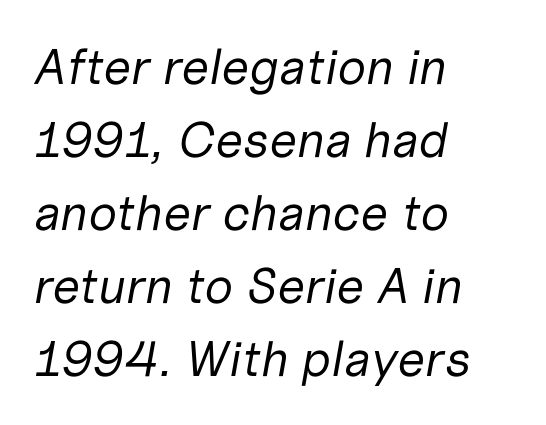
{"italic": "yes", "lean": "right", "slant_degrees": 10, "bold": "no", "weight": "regular", "width": "normal", "stroke_contrast": "low", "x_height": "medium", "monospaced": "no", "underline": "no", "align": "left", "line_spacing": "normal", "line_spacing_ratio": 1.46, "letter_spacing": "normal", "letter_spacing_em": 0.0, "glyph_px": 50}
